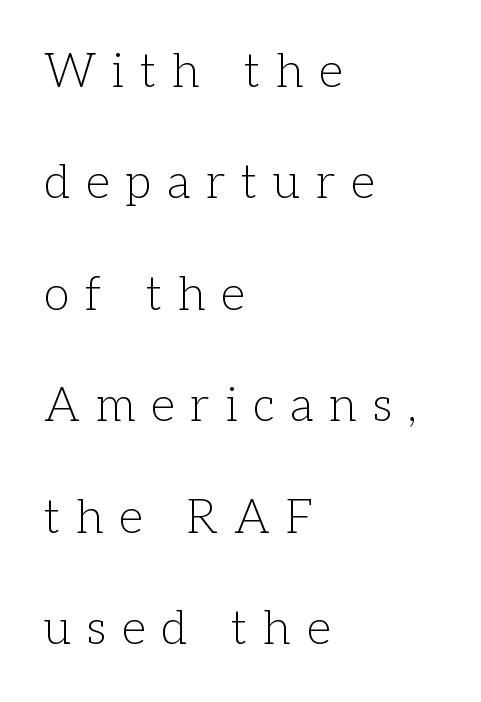
Q: Is the text bold? A: No.
Q: Is the text italic (slanted)? A: No, it is upright.
Q: Is the typeface a serif or a sans-serif typeface? A: Serif.
Q: Is the text underlined? A: No.
Q: How is the paragraph aligned? A: Left-aligned.
Q: Is the spacing between letters normal or unusually wide? A: Unusually wide.
Q: Is the spacing between lines tight, normal or loose? A: Loose.
Q: Width (condensed, normal, or wide)? A: Normal.
Q: Stroke contrast? A: Low.
Q: x-height? A: Medium.
Q: Monospaced? A: No.
